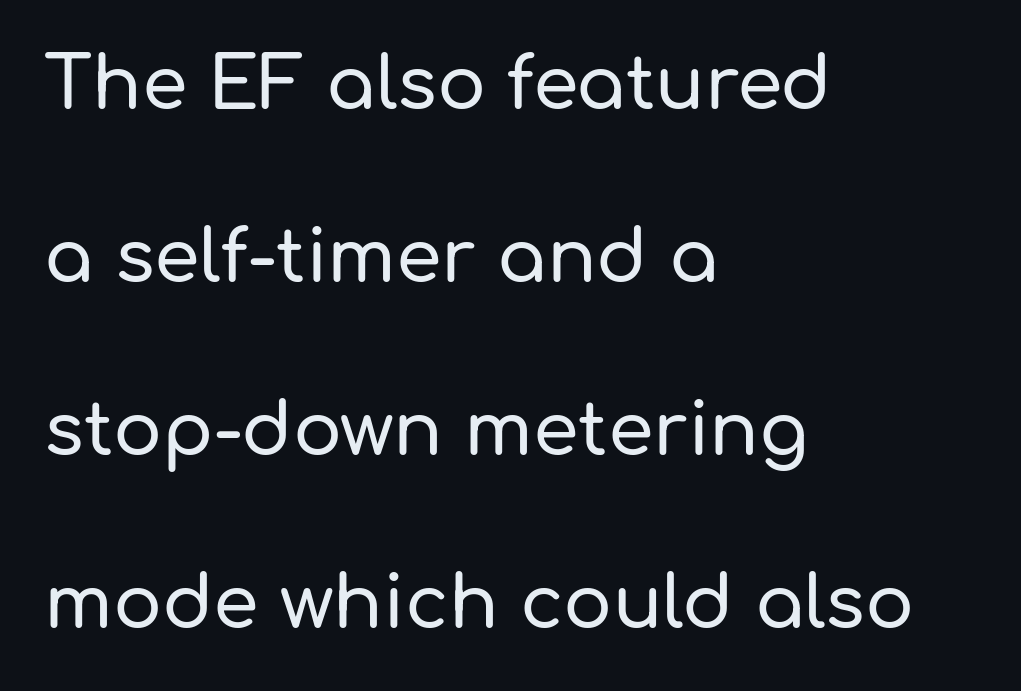
This sample has the flowing, uneven cadence of proportional lettering. Words float on clear page, feet unadorned. Is the block centered? No — it sits flush against the left margin. Tall strokes in this sample are plumb rather than angled. Classification — sans serif.
